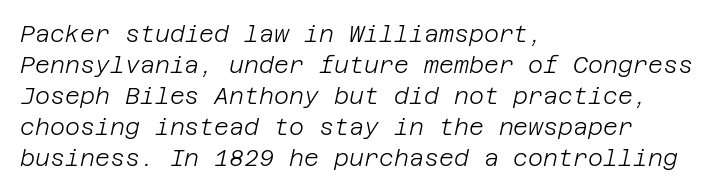
The image shows 23 px text type, italic (leaning right); set left-aligned, normal line spacing (1.35x), normal letter spacing, not underlined.
